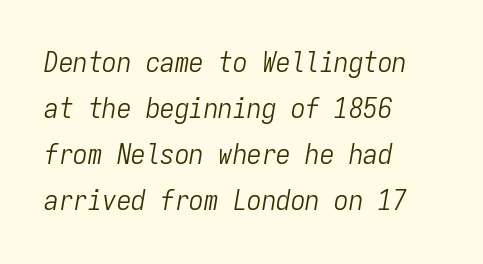
Q: Is the text bold? A: No.
Q: Is the text italic (slanted)? A: Yes, it leans right by about 9 degrees.
Q: Is the text underlined? A: No.
Q: How is the paragraph aligned? A: Left-aligned.
Q: Is the spacing between letters normal or unusually wide? A: Normal.
Q: Is the spacing between lines tight, normal or loose? A: Normal.
Q: Width (condensed, normal, or wide)? A: Condensed.
Q: Stroke contrast? A: Low.
Q: x-height? A: Medium.
Q: Monospaced? A: Yes.
